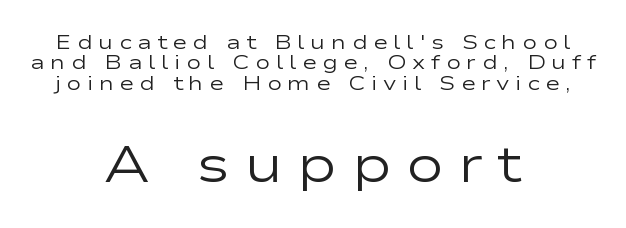
The image shows 51 px regular-weight, wide sans-serif type, upright; set centered, tight line spacing (1.02x), unusually wide letter spacing (+0.28 em), not underlined; the second (bottom) block is 2.55x larger; low stroke contrast and a medium x-height.
